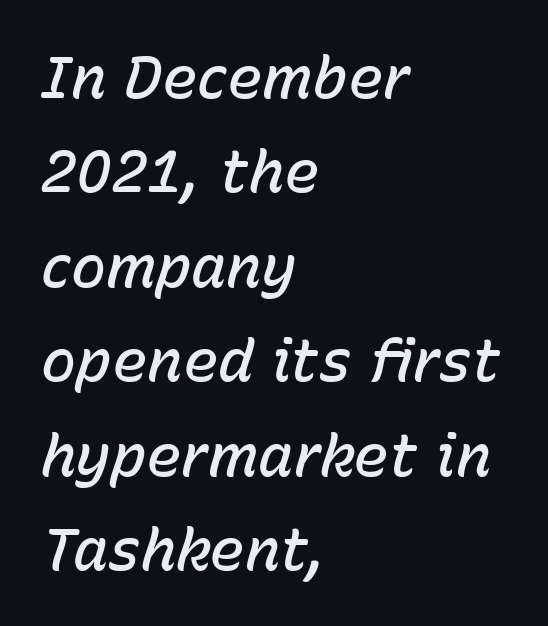
Casual observation: everything's shoved over to the left. Notice the strokes are somewhat thickened but not fully heavy: this is a semibold. Each word holds together tightly as a unit, with standard inter-letter gaps. One glance says typical: line gaps are just what's usual.
